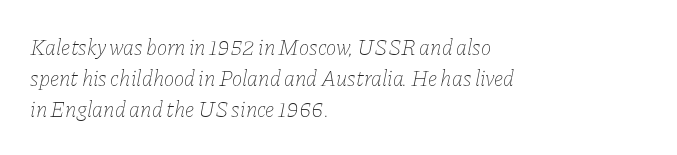
{"italic": "yes", "lean": "right", "slant_degrees": 11, "bold": "no", "underline": "no", "align": "left", "line_spacing": "normal", "line_spacing_ratio": 1.41, "letter_spacing": "normal", "letter_spacing_em": 0.0, "glyph_px": 22}
